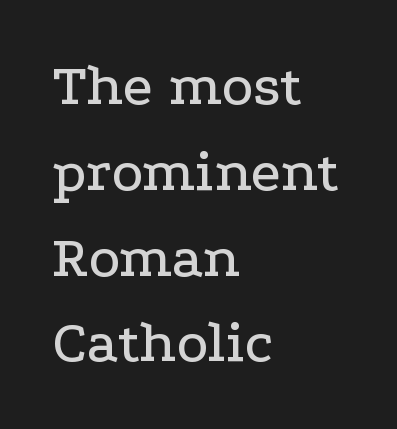
Q: Is the text italic (slanted)? A: No, it is upright.
Q: Is the typeface a serif or a sans-serif typeface? A: Serif.
Q: Is the text underlined? A: No.
Q: How is the paragraph aligned? A: Left-aligned.
Q: Is the spacing between letters normal or unusually wide? A: Normal.
Q: Is the spacing between lines tight, normal or loose? A: Normal.
Q: Width (condensed, normal, or wide)? A: Wide.
Q: Stroke contrast? A: Low.
Q: x-height? A: Medium.
Q: Monospaced? A: No.
